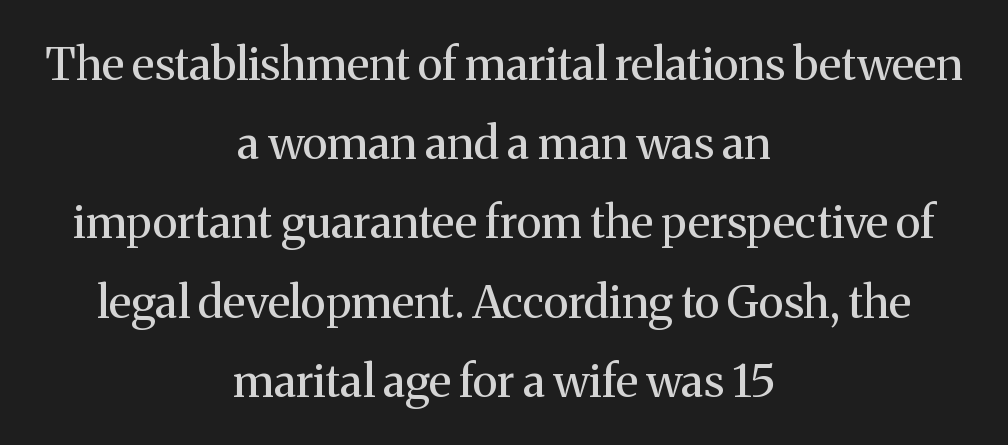
Stems here are at most as thick as an everyday book face. Centered paragraph, ragged on both sides. Look at the tracking — it's just the regular setting, nothing added. The space directly below the letters is spotless. You can tell it's not italic because the verticals are truly vertical.
